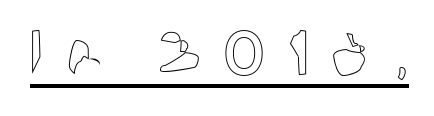
{"italic": "no", "width": "normal", "x_height": "medium", "monospaced": "no", "underline": "yes", "letter_spacing": "wide", "letter_spacing_em": 0.36, "glyph_px": 63}
